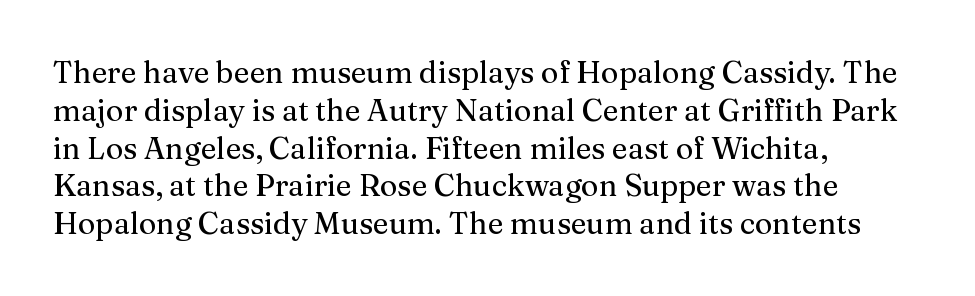
The image shows 30 px serif type, upright; set left-aligned, normal line spacing (1.26x), normal letter spacing, not underlined; medium stroke contrast and a medium x-height.
